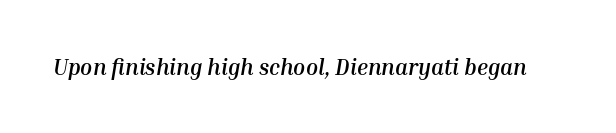
Q: Is the text bold? A: Yes.
Q: Is the text italic (slanted)? A: Yes, it leans right by about 10 degrees.
Q: Is the text underlined? A: No.
Q: Is the spacing between letters normal or unusually wide? A: Normal.
